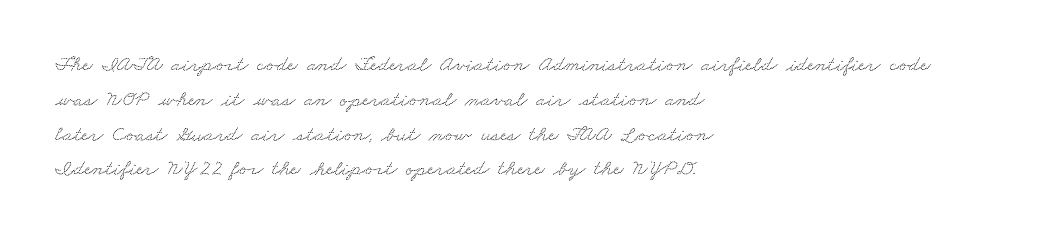
{"underline": "no", "align": "left", "line_spacing": "normal", "line_spacing_ratio": 1.58, "letter_spacing": "normal", "letter_spacing_em": 0.0, "glyph_px": 22}
